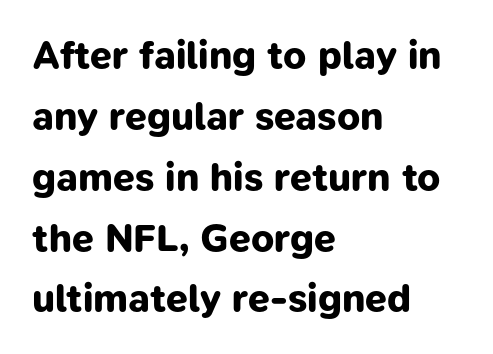
Q: Is the text bold? A: Yes.
Q: Is the typeface a serif or a sans-serif typeface? A: Sans-serif.
Q: Is the text underlined? A: No.
Q: How is the paragraph aligned? A: Left-aligned.
Q: Is the spacing between letters normal or unusually wide? A: Normal.
Q: Is the spacing between lines tight, normal or loose? A: Normal.
Q: Width (condensed, normal, or wide)? A: Normal.
Q: Stroke contrast? A: Low.
Q: x-height? A: Medium.
Q: Monospaced? A: No.
